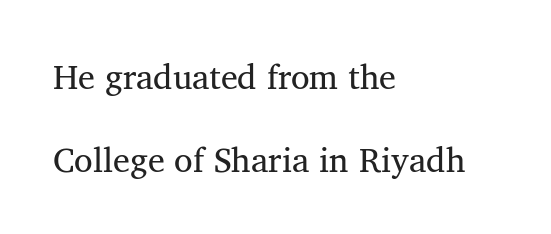
Q: Is the text bold? A: No.
Q: Is the typeface a serif or a sans-serif typeface? A: Serif.
Q: Is the text underlined? A: No.
Q: How is the paragraph aligned? A: Left-aligned.
Q: Is the spacing between letters normal or unusually wide? A: Normal.
Q: Is the spacing between lines tight, normal or loose? A: Loose.
Q: Width (condensed, normal, or wide)? A: Normal.
Q: Stroke contrast? A: Medium.
Q: x-height? A: Medium.
Q: Monospaced? A: No.
